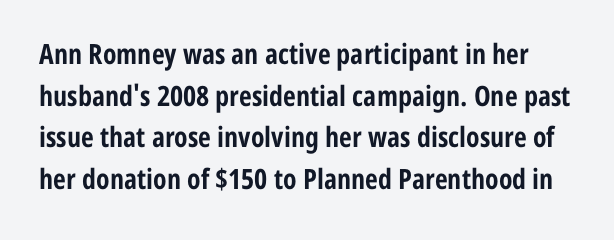
Q: Is the text bold? A: Yes.
Q: Is the text italic (slanted)? A: No, it is upright.
Q: Is the typeface a serif or a sans-serif typeface? A: Sans-serif.
Q: Is the text underlined? A: No.
Q: Is the spacing between letters normal or unusually wide? A: Normal.
Q: Is the spacing between lines tight, normal or loose? A: Normal.
Q: Width (condensed, normal, or wide)? A: Condensed.
Q: Stroke contrast? A: Low.
Q: x-height? A: Medium.
Q: Monospaced? A: No.
